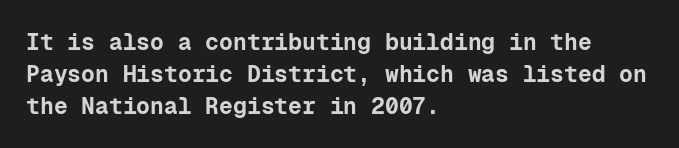
{"italic": "no", "bold": "yes", "underline": "no", "align": "left", "line_spacing": "normal", "line_spacing_ratio": 1.4, "letter_spacing": "normal", "letter_spacing_em": 0.0, "glyph_px": 23}
